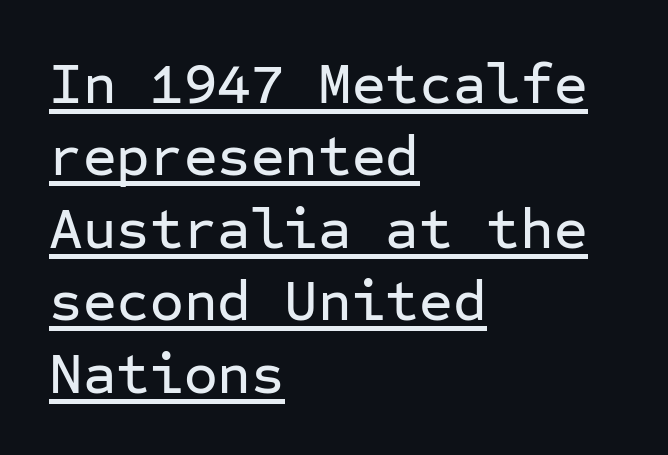
{"serif": "no", "italic": "no", "width": "normal", "stroke_contrast": "low", "x_height": "medium", "monospaced": "yes", "underline": "yes", "align": "left", "line_spacing": "normal", "line_spacing_ratio": 1.25, "letter_spacing": "normal", "letter_spacing_em": 0.0, "glyph_px": 58}
